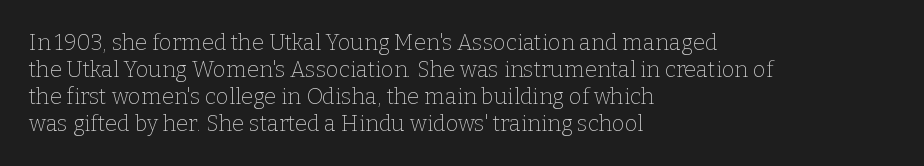
{"italic": "no", "bold": "no", "underline": "no", "align": "left", "line_spacing_ratio": 1.22, "letter_spacing": "normal", "letter_spacing_em": 0.0, "glyph_px": 22}
